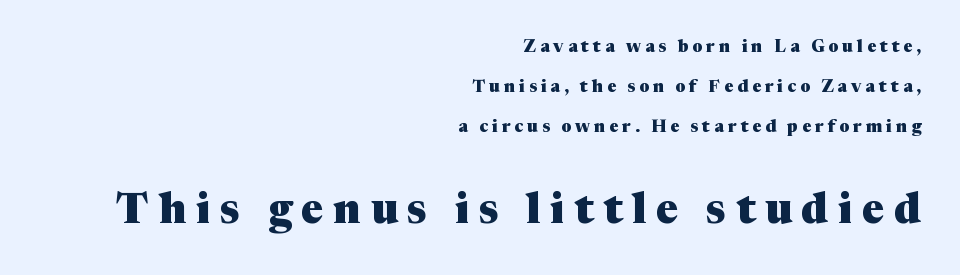
Each line ends at the same right margin while the left side varies. The lettering stays uniformly vertical, giving the passage a roman look. The area under the type is left untouched. Weight check: bold — yes, fully. This rendering employs a face with finishing strokes, i.e., a serif.
